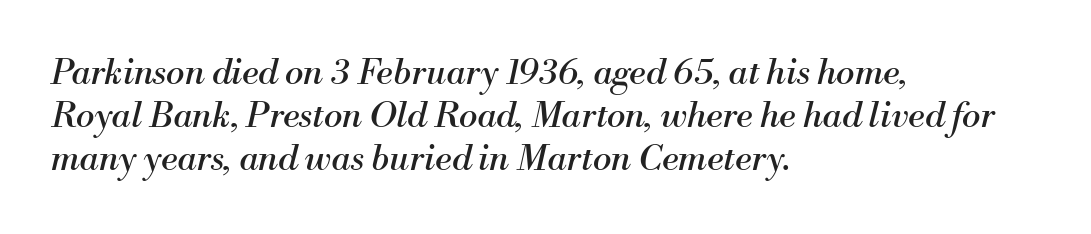
The image shows 35 px regular-weight serif type, italic (leaning right); set left-aligned, line spacing 1.23x, normal letter spacing, not underlined; medium stroke contrast and a small x-height.
